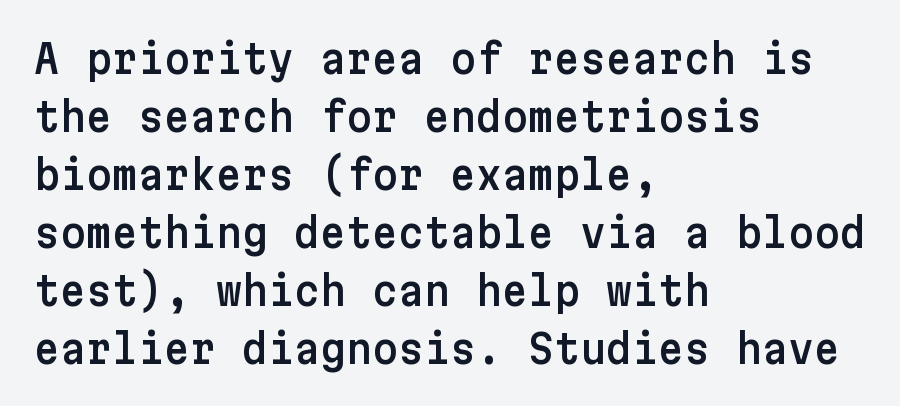
The image shows 40 px sans-serif type, upright; set left-aligned, normal line spacing (1.45x), normal letter spacing, not underlined; low stroke contrast and a medium x-height.
